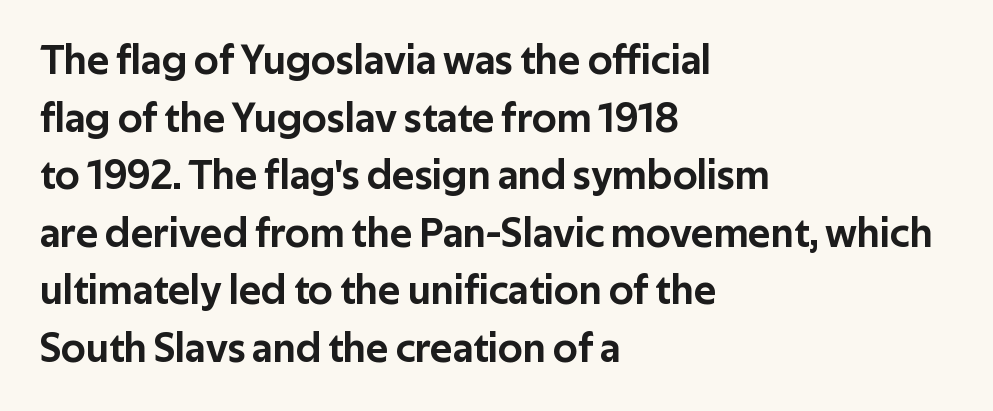
Q: Is the text italic (slanted)? A: No, it is upright.
Q: Is the typeface a serif or a sans-serif typeface? A: Sans-serif.
Q: Is the text underlined? A: No.
Q: How is the paragraph aligned? A: Left-aligned.
Q: Is the spacing between letters normal or unusually wide? A: Normal.
Q: Is the spacing between lines tight, normal or loose? A: Normal.
Q: Width (condensed, normal, or wide)? A: Normal.
Q: Stroke contrast? A: Low.
Q: x-height? A: Medium.
Q: Monospaced? A: No.
